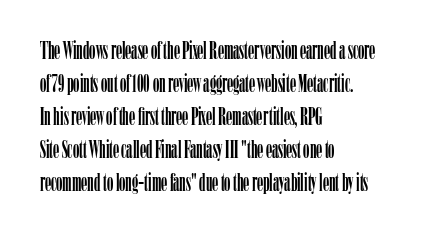
Q: Is the text italic (slanted)? A: No, it is upright.
Q: Is the text underlined? A: No.
Q: How is the paragraph aligned? A: Left-aligned.
Q: Is the spacing between letters normal or unusually wide? A: Normal.
Q: Is the spacing between lines tight, normal or loose? A: Normal.
